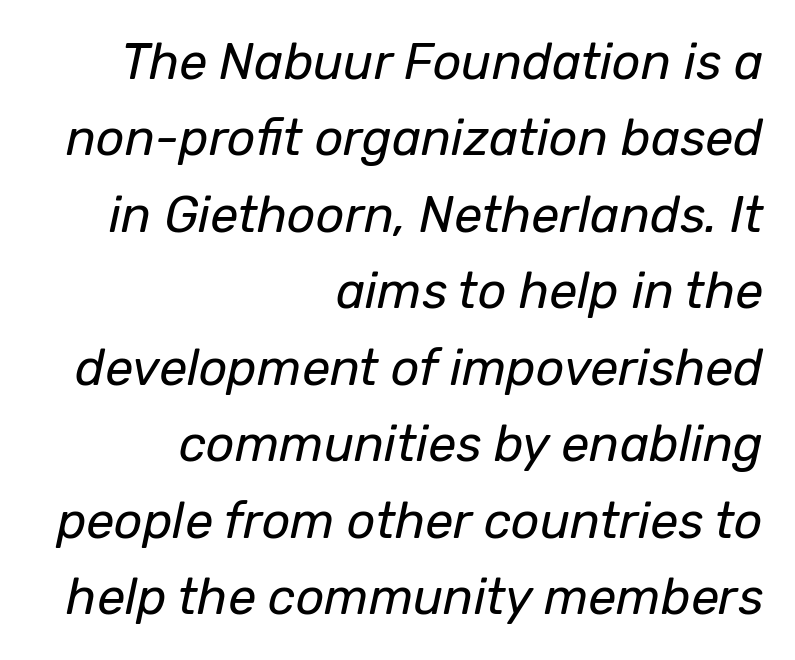
{"italic": "yes", "lean": "right", "slant_degrees": 12, "bold": "no", "weight": "regular", "width": "normal", "stroke_contrast": "low", "x_height": "medium", "monospaced": "no", "underline": "no", "align": "right", "line_spacing": "normal", "line_spacing_ratio": 1.53, "letter_spacing": "normal", "letter_spacing_em": 0.0, "glyph_px": 50}
